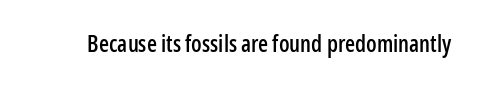
Each word holds together tightly as a unit, with standard inter-letter gaps. Posture: upright roman. The specimen omits any rule beneath the text block's lines.
